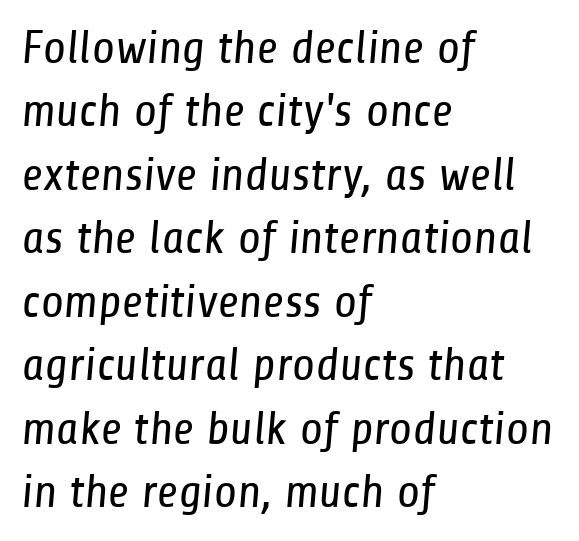
Q: Is the text bold? A: No.
Q: Is the typeface a serif or a sans-serif typeface? A: Sans-serif.
Q: Is the text underlined? A: No.
Q: How is the paragraph aligned? A: Left-aligned.
Q: Is the spacing between letters normal or unusually wide? A: Normal.
Q: Is the spacing between lines tight, normal or loose? A: Normal.
Q: Width (condensed, normal, or wide)? A: Condensed.
Q: Stroke contrast? A: Low.
Q: x-height? A: Medium.
Q: Monospaced? A: No.
